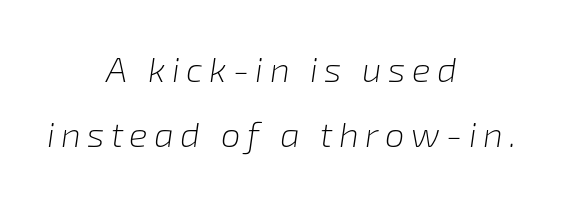
The image shows 35 px light type, italic (leaning right); set centered, line spacing 1.87x, not underlined; low stroke contrast and a medium x-height.
